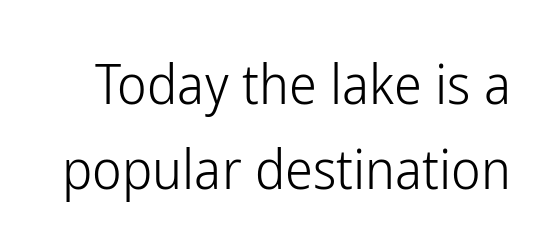
The image shows 56 px light, condensed sans-serif type, upright; set normal line spacing (1.51x), normal letter spacing, not underlined; low stroke contrast and a medium x-height.
